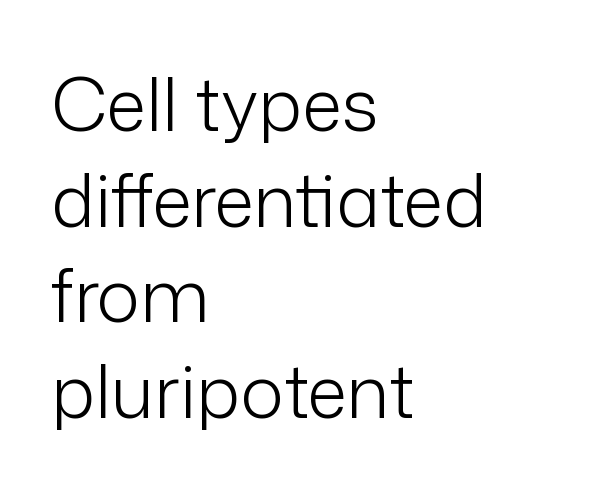
This sample keeps an unexceptional amount of space between lines. Note: no serifs on the glyphs. Compared with a centered layout, this one pins lines to the left instead. The face used here is proportionally spaced, like ordinary book or web type. There is no visible air inserted between adjacent glyphs. Descender tails drop into unmarked territory.
